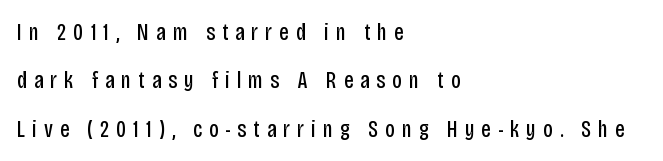
The image shows 24 px text type, upright; set left-aligned, loose line spacing (2.02x), unusually wide letter spacing (+0.29 em), not underlined.
